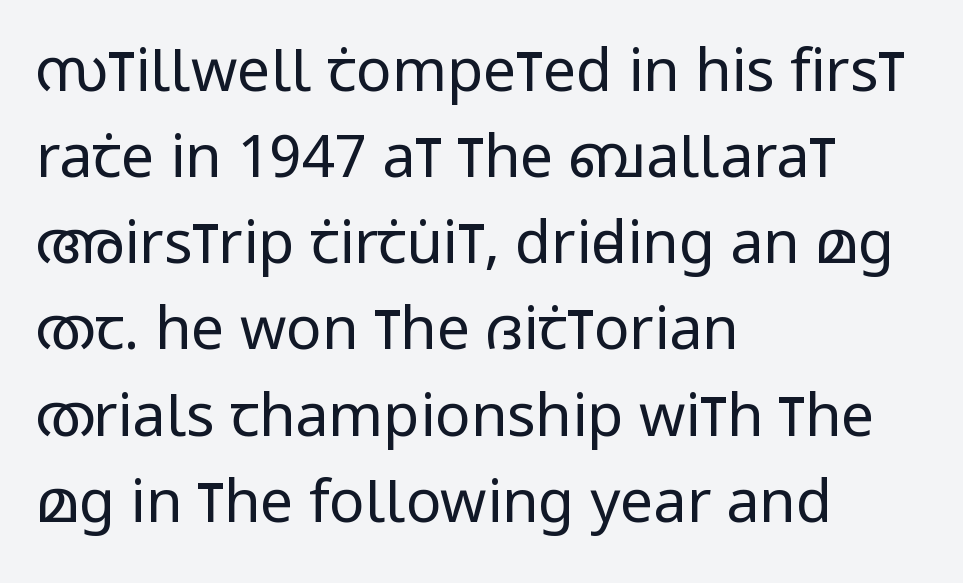
{"serif": "no", "italic": "no", "bold": "no", "weight": "regular", "width": "condensed", "stroke_contrast": "low", "x_height": "large", "monospaced": "no", "underline": "no", "align": "left", "line_spacing": "normal", "line_spacing_ratio": 1.46, "letter_spacing": "normal", "letter_spacing_em": 0.0, "glyph_px": 59}
